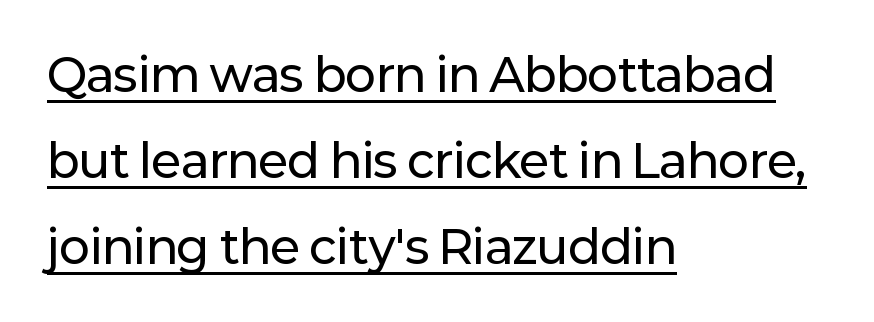
{"serif": "no", "italic": "no", "width": "normal", "stroke_contrast": "low", "x_height": "medium", "monospaced": "no", "underline": "yes", "align": "left", "line_spacing_ratio": 1.87, "letter_spacing": "normal", "letter_spacing_em": 0.0, "glyph_px": 46}
